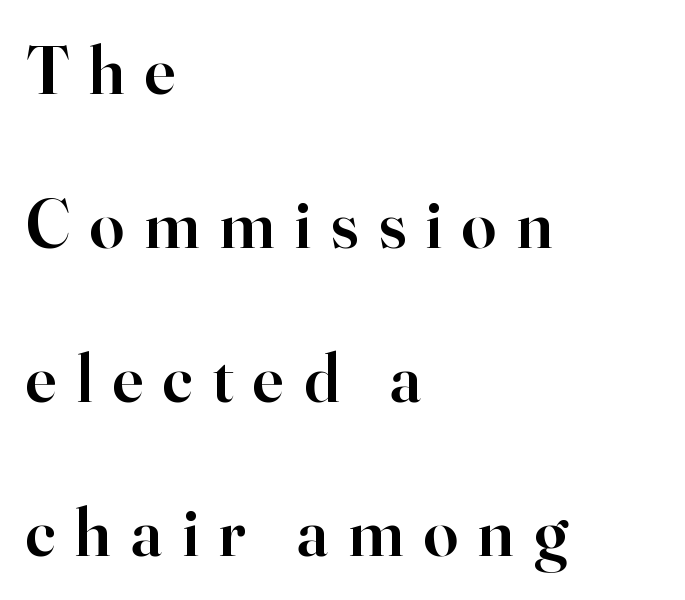
Nope, not italic — everything's standing straight. A serif font was chosen for this passage. Bare-footed words on every line. Slightly chunky letters — semibold, I'd say, not full bold. Line starts are locked; line ends wander. Look at the tracking — it's clearly loosened, letters drifting apart.
